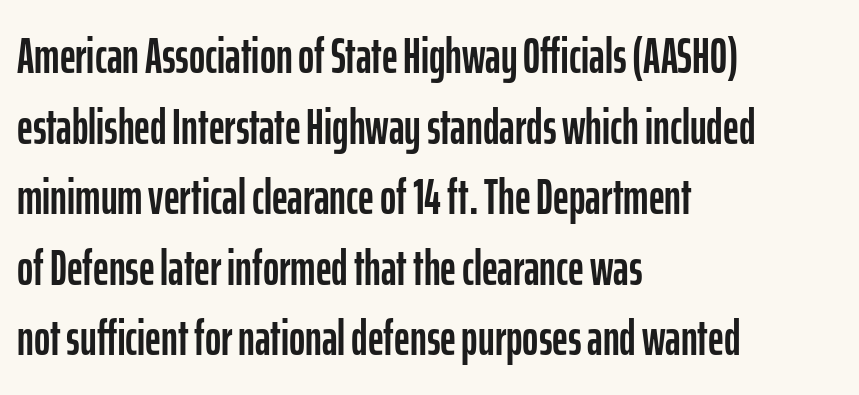
Q: Is the text italic (slanted)? A: No, it is upright.
Q: Is the typeface a serif or a sans-serif typeface? A: Sans-serif.
Q: Is the text underlined? A: No.
Q: How is the paragraph aligned? A: Left-aligned.
Q: Is the spacing between letters normal or unusually wide? A: Normal.
Q: Is the spacing between lines tight, normal or loose? A: Normal.
Q: Width (condensed, normal, or wide)? A: Condensed.
Q: Stroke contrast? A: Low.
Q: x-height? A: Medium.
Q: Monospaced? A: No.
